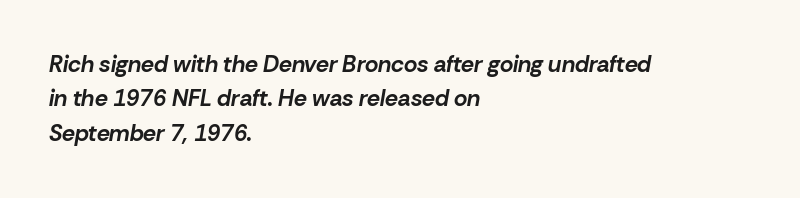
The image shows 23 px bold type, italic (leaning right); set left-aligned, normal line spacing (1.5x), normal letter spacing, not underlined.
